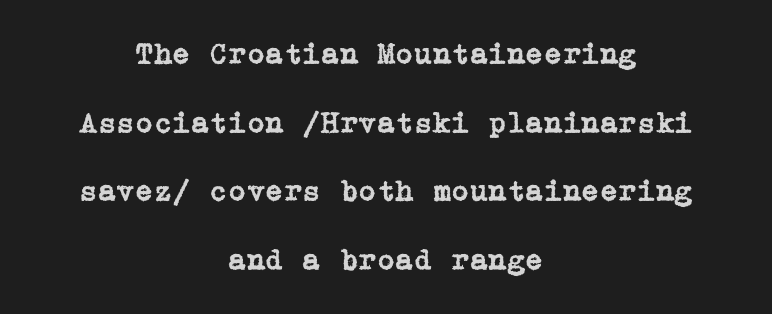
Q: Is the text italic (slanted)? A: No, it is upright.
Q: Is the typeface a serif or a sans-serif typeface? A: Serif.
Q: Is the text underlined? A: No.
Q: How is the paragraph aligned? A: Centered.
Q: Is the spacing between letters normal or unusually wide? A: Normal.
Q: Is the spacing between lines tight, normal or loose? A: Loose.
Q: Width (condensed, normal, or wide)? A: Normal.
Q: Stroke contrast? A: Low.
Q: x-height? A: Medium.
